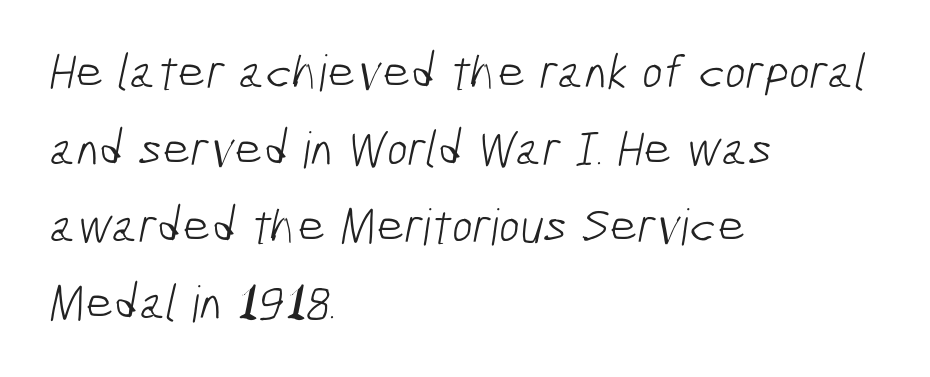
The image shows 50 px light, condensed sans-serif type; set left-aligned, normal line spacing (1.54x), normal letter spacing, not underlined; low stroke contrast and a medium x-height.
